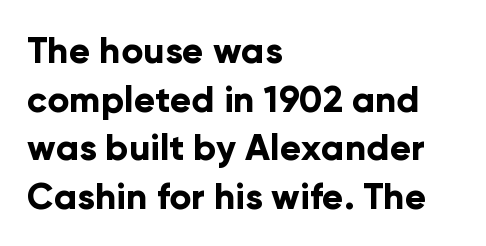
{"serif": "no", "italic": "no", "bold": "yes", "weight": "bold", "width": "normal", "stroke_contrast": "low", "x_height": "medium", "monospaced": "no", "underline": "no", "align": "left", "line_spacing": "normal", "line_spacing_ratio": 1.35, "letter_spacing": "normal", "letter_spacing_em": 0.0, "glyph_px": 36}
